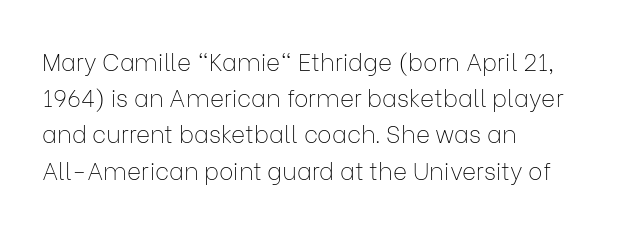
Q: Is the text bold? A: No.
Q: Is the text italic (slanted)? A: No, it is upright.
Q: Is the text underlined? A: No.
Q: How is the paragraph aligned? A: Left-aligned.
Q: Is the spacing between letters normal or unusually wide? A: Normal.
Q: Is the spacing between lines tight, normal or loose? A: Normal.
